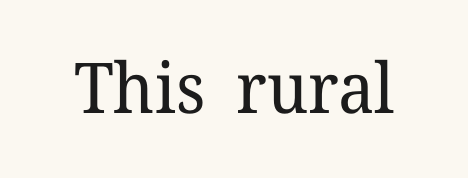
{"serif": "yes", "italic": "no", "bold": "no", "weight": "regular", "width": "normal", "stroke_contrast": "low", "x_height": "medium", "monospaced": "no", "underline": "no", "letter_spacing": "normal", "letter_spacing_em": 0.0, "glyph_px": 70}
